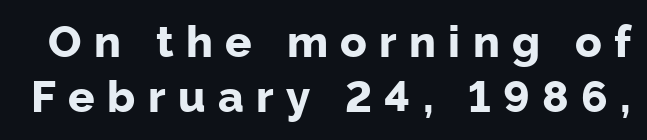
{"serif": "no", "italic": "no", "bold": "yes", "weight": "bold", "width": "normal", "stroke_contrast": "low", "x_height": "medium", "monospaced": "no", "underline": "no", "line_spacing_ratio": 1.24, "letter_spacing": "wide", "letter_spacing_em": 0.28, "glyph_px": 44}
